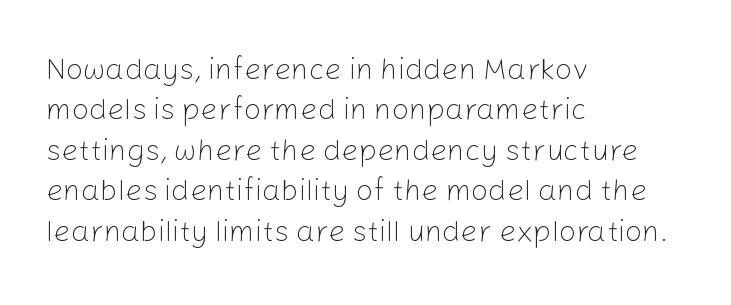
The image shows 30 px light sans-serif type, upright; set left-aligned, normal line spacing (1.35x), normal letter spacing, not underlined; low stroke contrast and a medium x-height.
